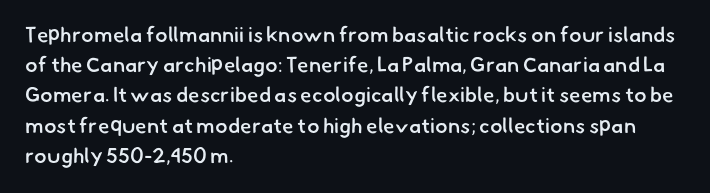
{"bold": "semi", "underline": "no", "align": "left", "line_spacing": "normal", "line_spacing_ratio": 1.44, "letter_spacing": "normal", "letter_spacing_em": 0.0, "glyph_px": 21}
